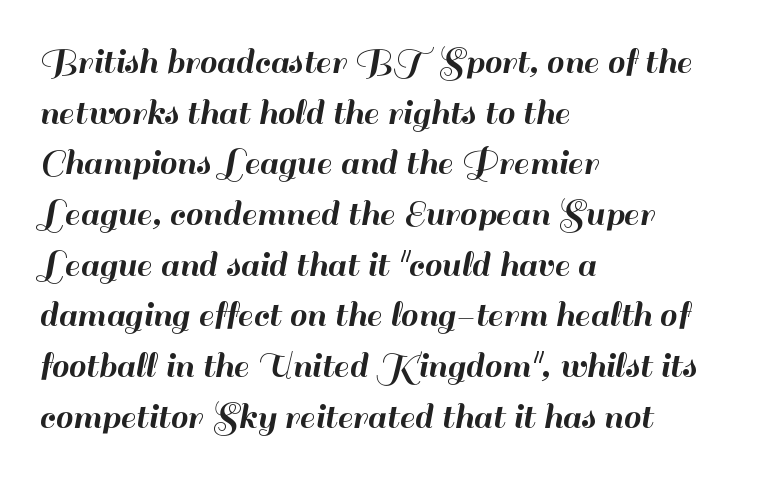
{"serif": "no", "width": "normal", "stroke_contrast": "high", "x_height": "small", "monospaced": "no", "underline": "no", "align": "left", "line_spacing": "normal", "line_spacing_ratio": 1.3, "letter_spacing": "normal", "letter_spacing_em": 0.0, "glyph_px": 39}
